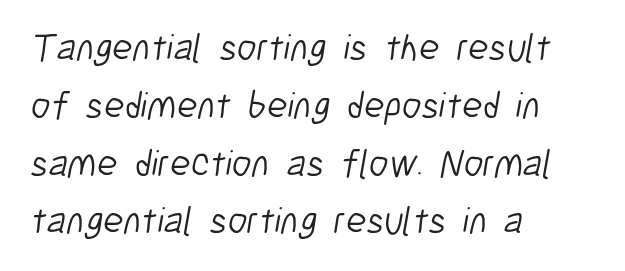
{"serif": "no", "bold": "no", "weight": "light", "width": "condensed", "stroke_contrast": "low", "x_height": "medium", "monospaced": "no", "underline": "no", "align": "left", "line_spacing": "normal", "line_spacing_ratio": 1.52, "letter_spacing": "normal", "letter_spacing_em": 0.0, "glyph_px": 38}
